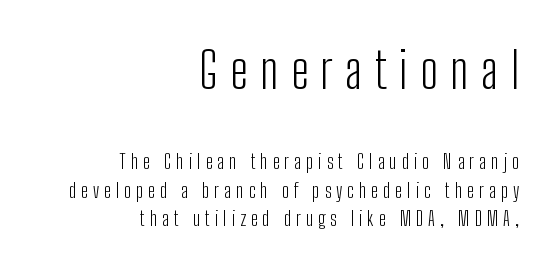
The image shows 50 px light, condensed sans-serif type, upright; set right-aligned, normal line spacing (1.41x), unusually wide letter spacing (+0.25 em), not underlined; the first (top) block is 2.5x larger; low stroke contrast and a medium x-height.
